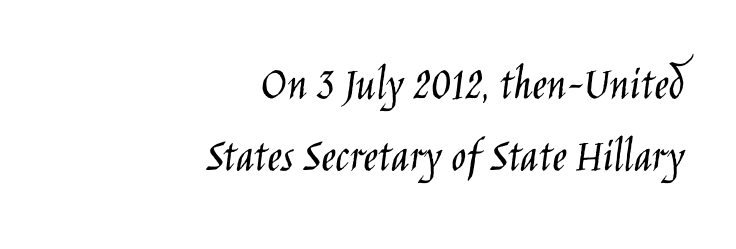
Q: Is the text bold? A: No.
Q: Is the text italic (slanted)? A: Yes.
Q: Is the typeface a serif or a sans-serif typeface? A: Sans-serif.
Q: Is the text underlined? A: No.
Q: How is the paragraph aligned? A: Right-aligned.
Q: Is the spacing between letters normal or unusually wide? A: Normal.
Q: Is the spacing between lines tight, normal or loose? A: Normal.
Q: Width (condensed, normal, or wide)? A: Condensed.
Q: Stroke contrast? A: Low.
Q: x-height? A: Large.
Q: Monospaced? A: No.
